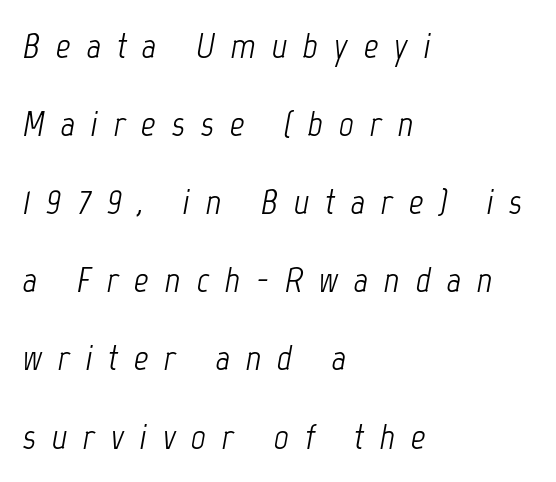
The zone under the glyphs is completely vacant. The passage shown is typed in a proportional face where columns would drift. Notice how the stems are inclined rather than vertical — that's the hallmark of italics. Casual observation: everything's shoved over to the left.
